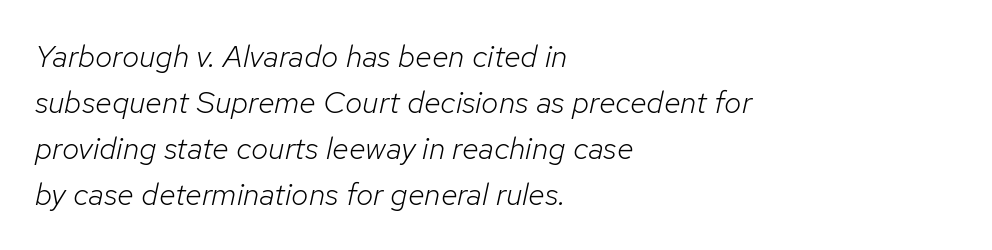
Q: Is the text bold? A: No.
Q: Is the text italic (slanted)? A: Yes, it leans right by about 12 degrees.
Q: Is the text underlined? A: No.
Q: How is the paragraph aligned? A: Left-aligned.
Q: Is the spacing between letters normal or unusually wide? A: Normal.
Q: Is the spacing between lines tight, normal or loose? A: Normal.
Q: Width (condensed, normal, or wide)? A: Normal.
Q: Stroke contrast? A: Low.
Q: x-height? A: Medium.
Q: Monospaced? A: No.
